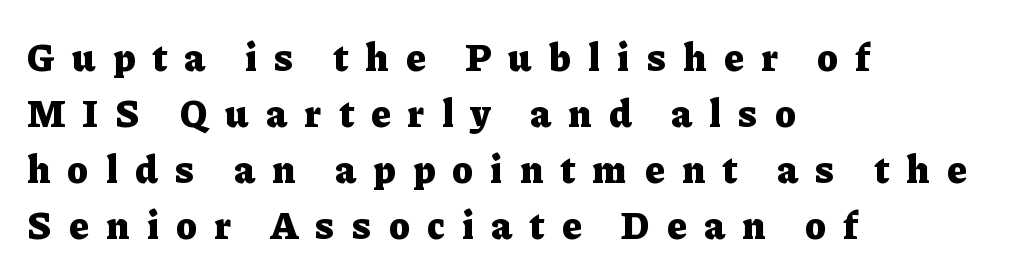
{"serif": "yes", "italic": "no", "bold": "yes", "weight": "heavy", "width": "normal", "stroke_contrast": "low", "x_height": "medium", "monospaced": "no", "underline": "no", "align": "left", "line_spacing": "normal", "line_spacing_ratio": 1.44, "letter_spacing": "wide", "letter_spacing_em": 0.45, "glyph_px": 39}
